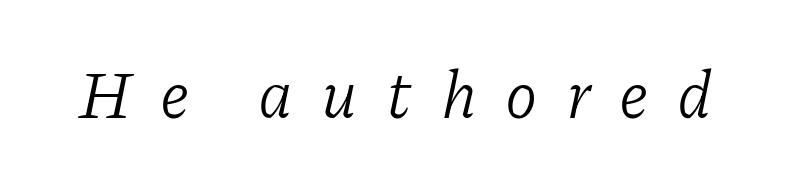
Q: Is the text bold? A: No.
Q: Is the text italic (slanted)? A: Yes, it leans right by about 11 degrees.
Q: Is the typeface a serif or a sans-serif typeface? A: Serif.
Q: Is the text underlined? A: No.
Q: Is the spacing between letters normal or unusually wide? A: Unusually wide.
Q: Width (condensed, normal, or wide)? A: Normal.
Q: Stroke contrast? A: Low.
Q: x-height? A: Medium.
Q: Monospaced? A: No.
